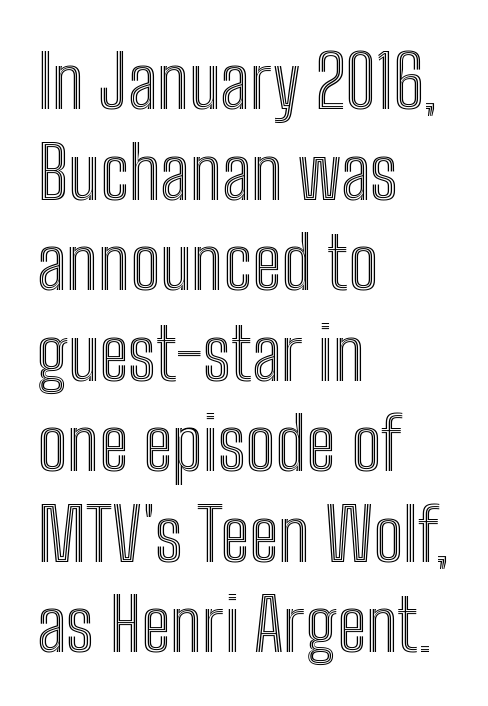
{"italic": "no", "width": "condensed", "x_height": "medium", "monospaced": "no", "underline": "no", "align": "left", "line_spacing_ratio": 1.24, "letter_spacing": "normal", "letter_spacing_em": 0.0, "glyph_px": 73}
